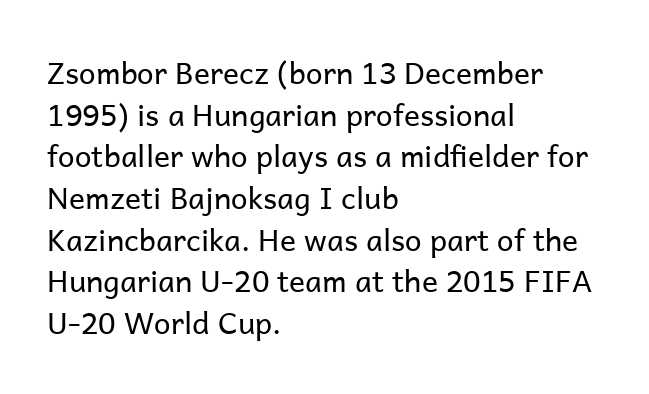
The image shows 30 px regular-weight sans-serif type, upright; set left-aligned, normal line spacing (1.39x), normal letter spacing, not underlined; low stroke contrast and a medium x-height.
